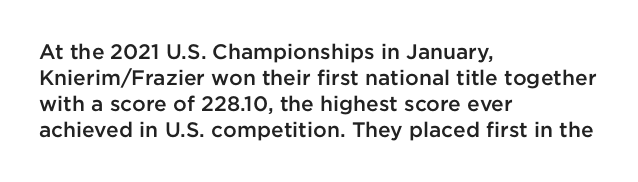
The image shows 21 px text type, upright; set left-aligned, line spacing 1.24x, normal letter spacing, not underlined.
